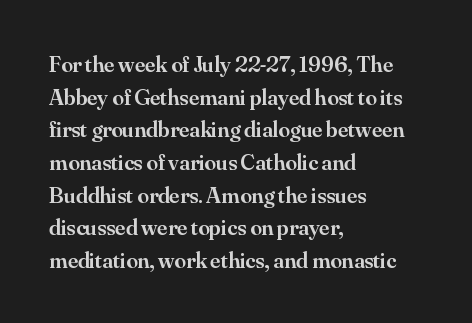
The image shows 23 px text type, upright; set left-aligned, normal line spacing (1.42x), normal letter spacing, not underlined.
